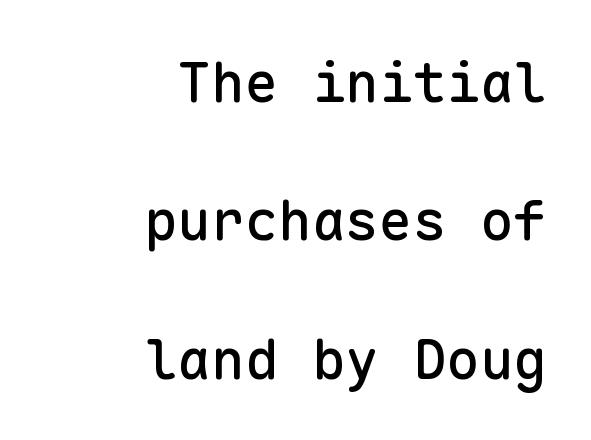
{"serif": "no", "italic": "no", "width": "normal", "stroke_contrast": "low", "x_height": "medium", "monospaced": "yes", "underline": "no", "align": "right", "line_spacing": "loose", "line_spacing_ratio": 2.47, "letter_spacing": "normal", "letter_spacing_em": 0.0, "glyph_px": 56}
